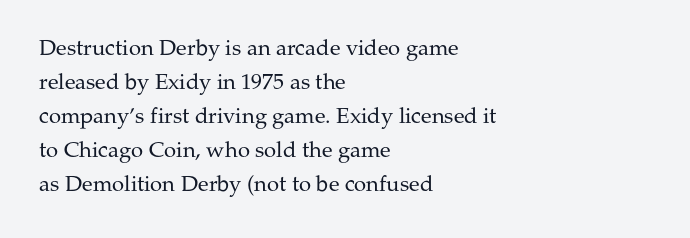
Caption: multi-line text, flush left, ragged right. Rendered with straight, roman letterforms. Beneath every word, the page is bare. Weight: not bold — regular or lighter. Nobody touched the tracking dial on this one. Vertically, the passage feels balanced, rows spaced as you'd expect.
